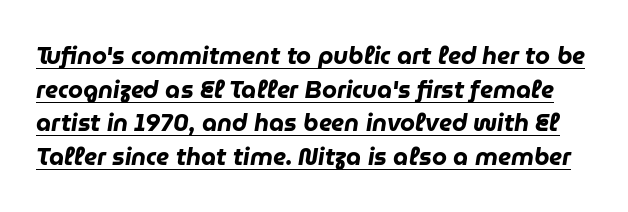
Q: Is the text bold? A: Yes.
Q: Is the text italic (slanted)? A: Yes, it leans right by about 9 degrees.
Q: Is the text underlined? A: Yes.
Q: Is the spacing between letters normal or unusually wide? A: Normal.
Q: Is the spacing between lines tight, normal or loose? A: Normal.
